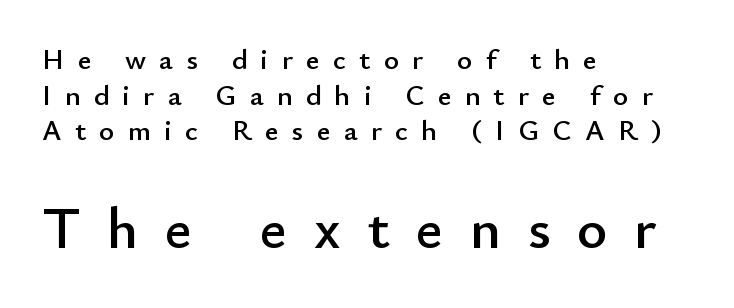
The image shows 58 px sans-serif type, upright; set left-aligned, line spacing 1.23x, unusually wide letter spacing (+0.46 em), not underlined; the second (bottom) block is 2.0x larger; low stroke contrast and a small x-height.
